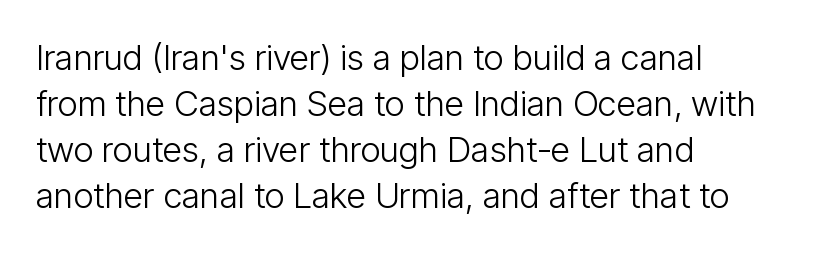
{"serif": "no", "italic": "no", "bold": "no", "weight": "light", "width": "condensed", "stroke_contrast": "low", "x_height": "medium", "monospaced": "no", "underline": "no", "align": "left", "line_spacing": "normal", "line_spacing_ratio": 1.31, "letter_spacing": "normal", "letter_spacing_em": 0.0, "glyph_px": 35}
